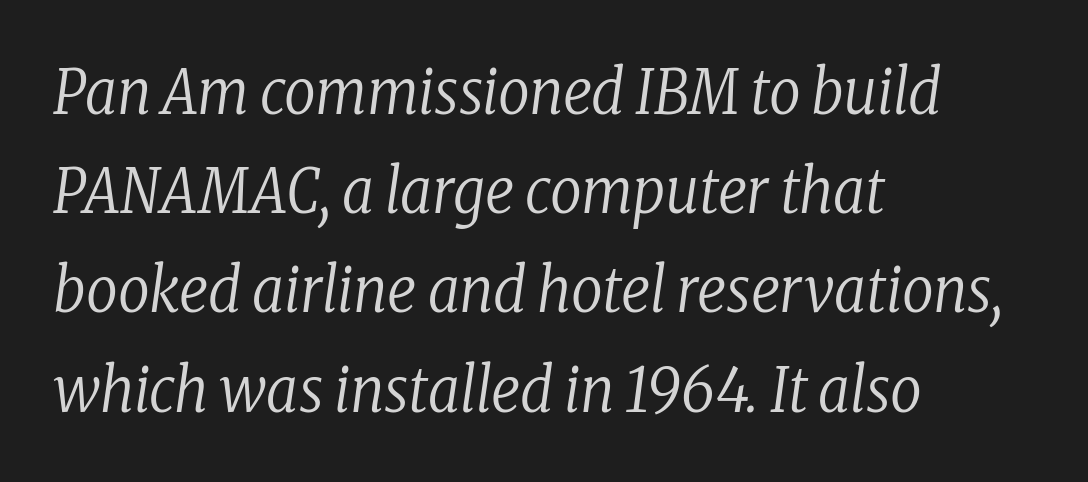
The image shows 62 px regular-weight, condensed serif type, italic (leaning right); set left-aligned, normal line spacing (1.6x), normal letter spacing, not underlined; low stroke contrast and a medium x-height.
